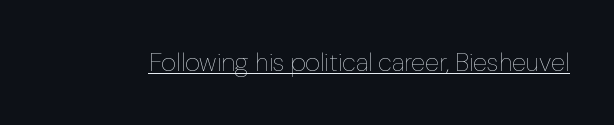
Q: Is the text bold? A: No.
Q: Is the text italic (slanted)? A: No, it is upright.
Q: Is the text underlined? A: Yes.
Q: Is the spacing between letters normal or unusually wide? A: Normal.
